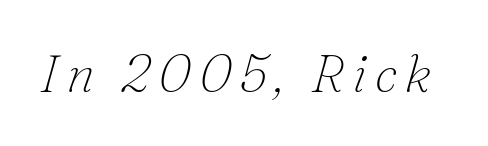
{"serif": "yes", "italic": "yes", "lean": "right", "slant_degrees": 16, "bold": "no", "weight": "thin", "width": "normal", "stroke_contrast": "low", "x_height": "small", "monospaced": "no", "underline": "no", "glyph_px": 53}
